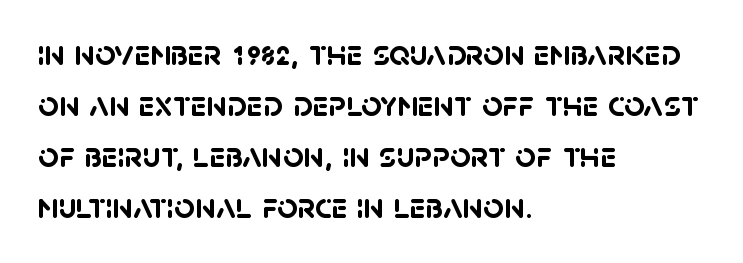
{"serif": "no", "bold": "yes", "weight": "semibold", "width": "normal", "stroke_contrast": "low", "x_height": "large", "monospaced": "no", "underline": "no", "align": "left", "line_spacing": "normal", "line_spacing_ratio": 1.42, "letter_spacing": "normal", "letter_spacing_em": 0.0, "glyph_px": 36}
